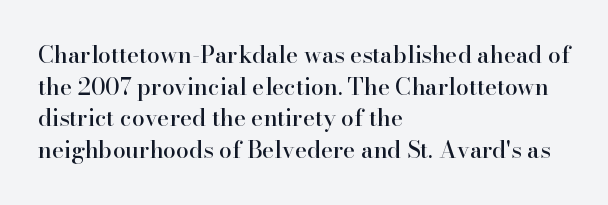
The image shows 23 px text type, upright; set left-aligned, normal line spacing (1.38x), normal letter spacing, not underlined.
